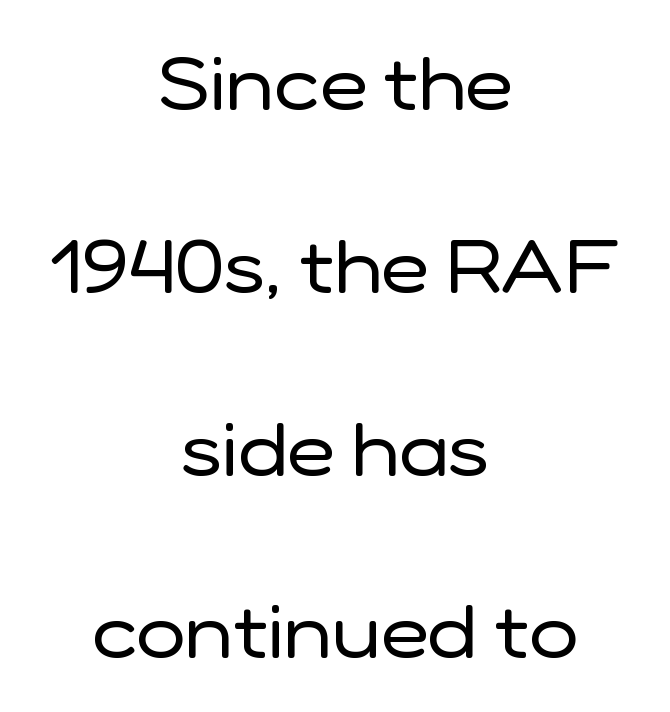
{"serif": "no", "italic": "no", "bold": "no", "weight": "regular", "width": "normal", "stroke_contrast": "low", "x_height": "medium", "monospaced": "no", "underline": "no", "align": "center", "line_spacing": "loose", "line_spacing_ratio": 2.47, "letter_spacing": "normal", "letter_spacing_em": 0.0, "glyph_px": 74}
